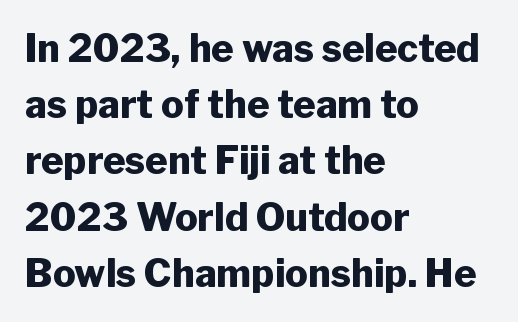
{"serif": "no", "italic": "no", "bold": "yes", "weight": "heavy", "width": "normal", "stroke_contrast": "low", "x_height": "medium", "monospaced": "no", "underline": "no", "align": "left", "line_spacing": "normal", "line_spacing_ratio": 1.48, "letter_spacing": "normal", "letter_spacing_em": 0.0, "glyph_px": 38}
